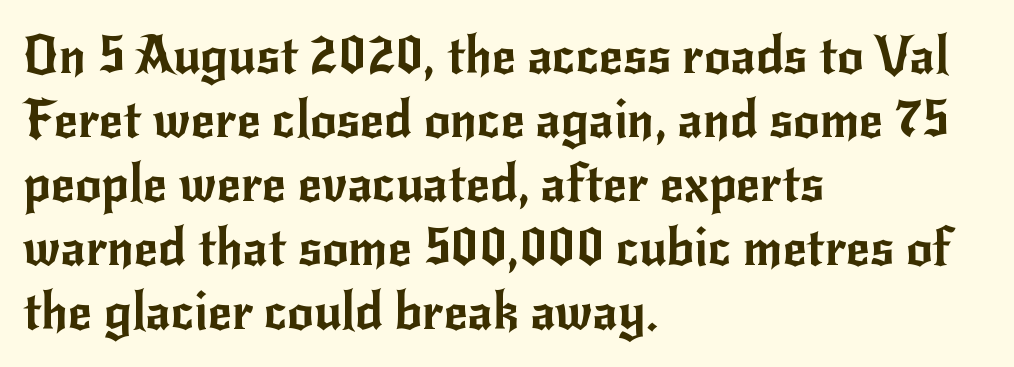
The image shows 52 px sans-serif type, upright; set left-aligned, line spacing 1.23x, normal letter spacing, not underlined; low stroke contrast and a small x-height.
